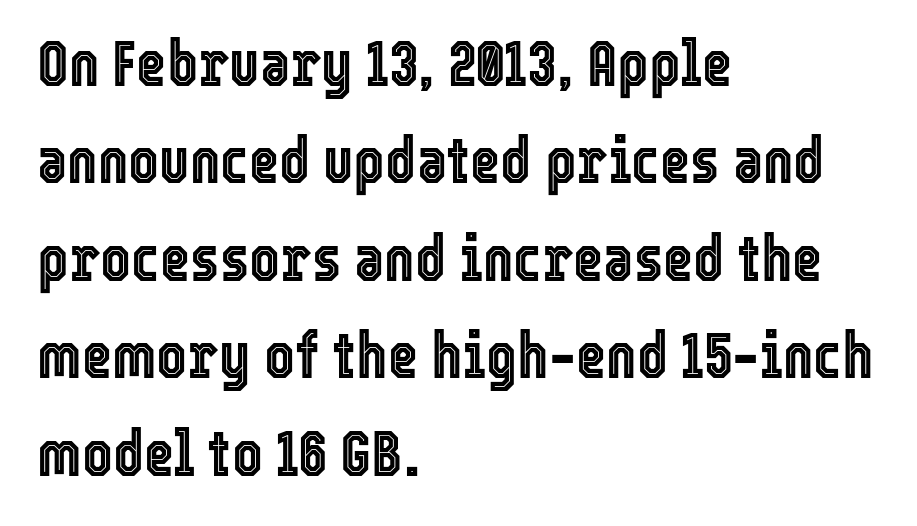
Q: Is the text italic (slanted)? A: No, it is upright.
Q: Is the text underlined? A: No.
Q: How is the paragraph aligned? A: Left-aligned.
Q: Is the spacing between letters normal or unusually wide? A: Normal.
Q: Is the spacing between lines tight, normal or loose? A: Normal.
Q: Width (condensed, normal, or wide)? A: Condensed.
Q: x-height? A: Medium.
Q: Monospaced? A: No.
